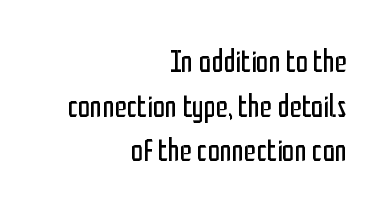
{"serif": "no", "italic": "no", "bold": "no", "weight": "regular", "width": "condensed", "stroke_contrast": "low", "x_height": "medium", "monospaced": "no", "underline": "no", "align": "right", "line_spacing": "normal", "line_spacing_ratio": 1.44, "letter_spacing": "normal", "letter_spacing_em": 0.0, "glyph_px": 31}
